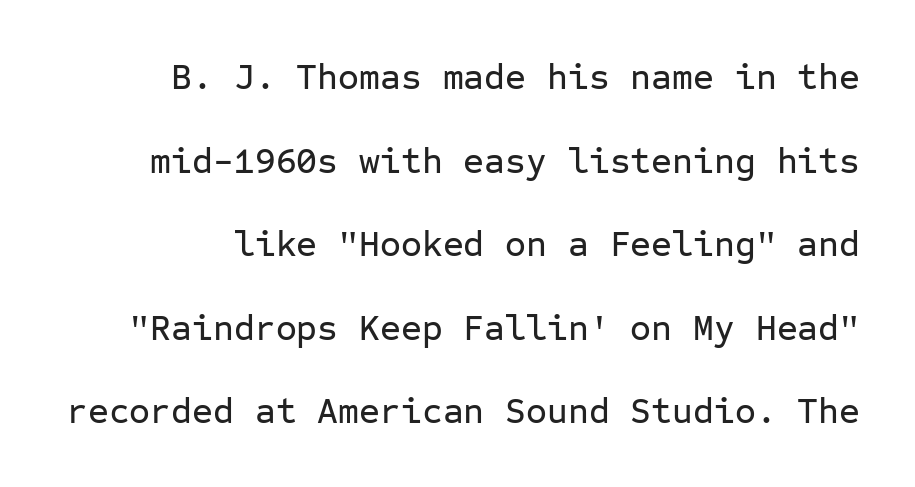
Q: Is the text italic (slanted)? A: No, it is upright.
Q: Is the typeface a serif or a sans-serif typeface? A: Sans-serif.
Q: Is the text underlined? A: No.
Q: Is the spacing between letters normal or unusually wide? A: Normal.
Q: Is the spacing between lines tight, normal or loose? A: Loose.
Q: Width (condensed, normal, or wide)? A: Normal.
Q: Stroke contrast? A: Low.
Q: x-height? A: Medium.
Q: Monospaced? A: Yes.
